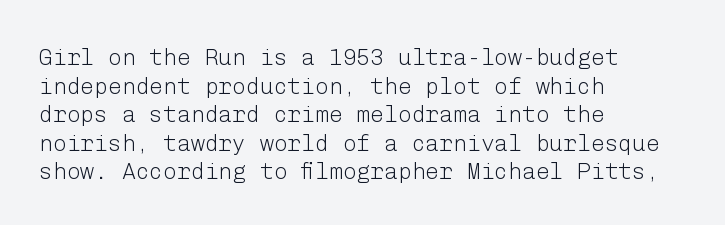
Q: Is the text bold? A: No.
Q: Is the text italic (slanted)? A: No, it is upright.
Q: Is the text underlined? A: No.
Q: How is the paragraph aligned? A: Left-aligned.
Q: Is the spacing between letters normal or unusually wide? A: Normal.
